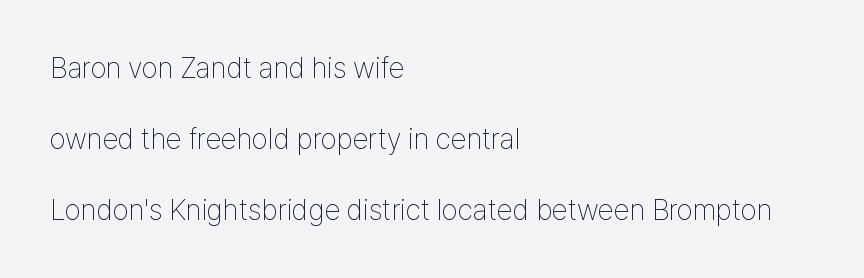
The image shows 29 px thin, condensed sans-serif type, upright; set left-aligned, loose line spacing (2.45x), normal letter spacing, not underlined; low stroke contrast and a medium x-height.
